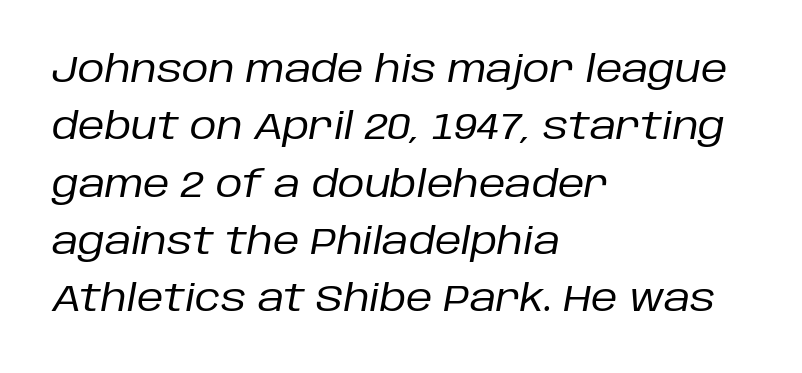
Unbolded letterforms with no extra heft. Clear beneath every line of the passage. This sample is left-justified, so line endings fall wherever the words run out. Proportional: the letters do not fall into vertical columns. Nothing unusual about the tracking: characters are spaced as the font intends. There's an unmistakable incline to the writing here.
